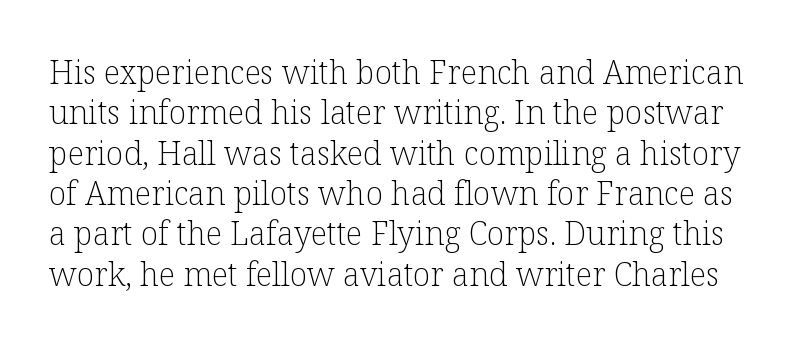
{"serif": "yes", "italic": "no", "bold": "no", "weight": "light", "width": "normal", "stroke_contrast": "low", "x_height": "medium", "monospaced": "no", "underline": "no", "line_spacing": "normal", "line_spacing_ratio": 1.26, "letter_spacing": "normal", "letter_spacing_em": 0.0, "glyph_px": 32}
